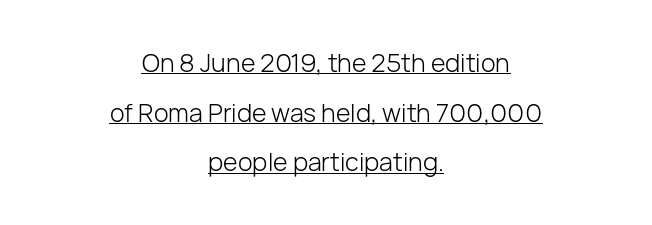
{"italic": "no", "bold": "no", "underline": "yes", "align": "center", "line_spacing": "loose", "line_spacing_ratio": 1.99, "letter_spacing": "normal", "letter_spacing_em": 0.0, "glyph_px": 25}
